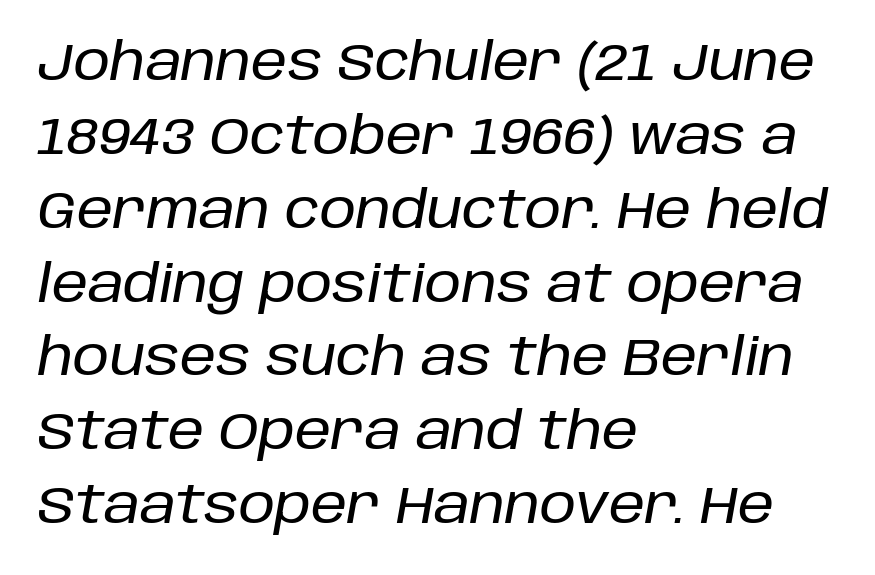
The ragged edge is on the right, which tells us the setting is flush left. Character widths vary here, with narrow letters taking less room than wide ones. The glyphs look as if they've been sheared to an angle. The baseline area is clear.
